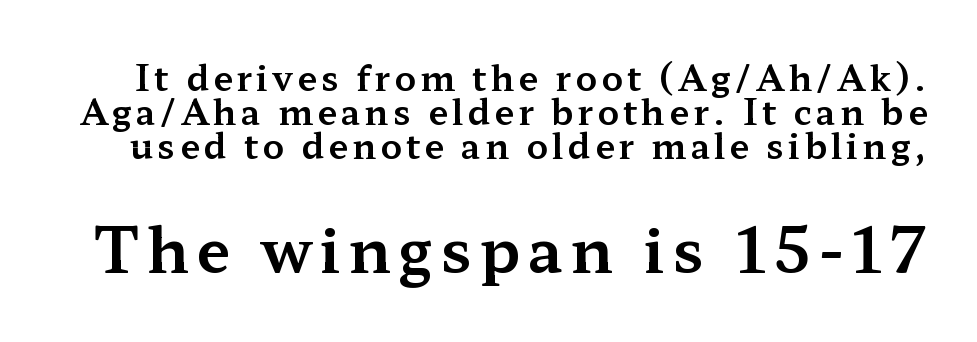
Q: Is the text italic (slanted)? A: No, it is upright.
Q: Is the typeface a serif or a sans-serif typeface? A: Serif.
Q: Is the text underlined? A: No.
Q: Is the spacing between lines tight, normal or loose? A: Tight.
Q: Which block of text is set in a larger size, the first (top) or the second (bottom)? A: The second (bottom) one.
Q: Width (condensed, normal, or wide)? A: Wide.
Q: Stroke contrast? A: Medium.
Q: x-height? A: Medium.
Q: Monospaced? A: No.
